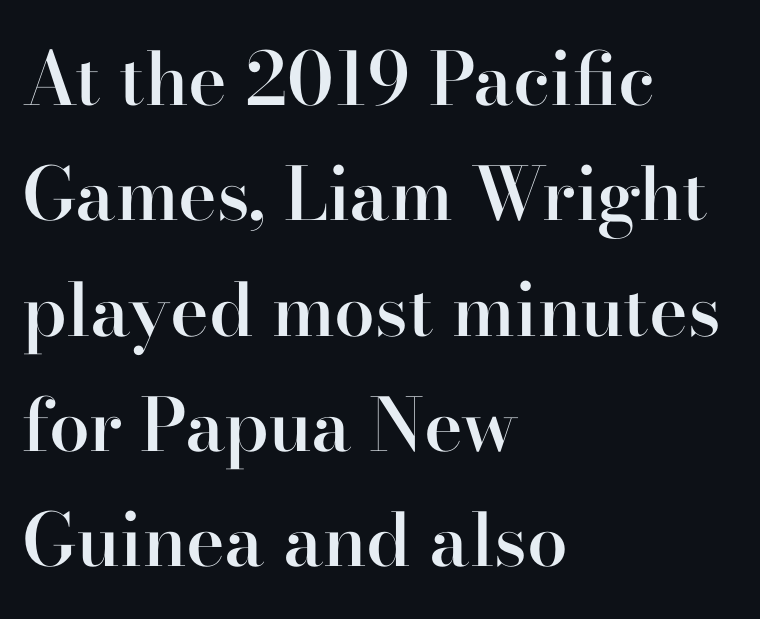
Italic? Not at all — the glyphs are vertical. Typographically, this falls in the serif category. The passage shown is typed in a proportional face where columns would drift. What stands out about the letter spacing? Nothing — it is the standard amount. The sample has been set in demibold, a notch under bold.
